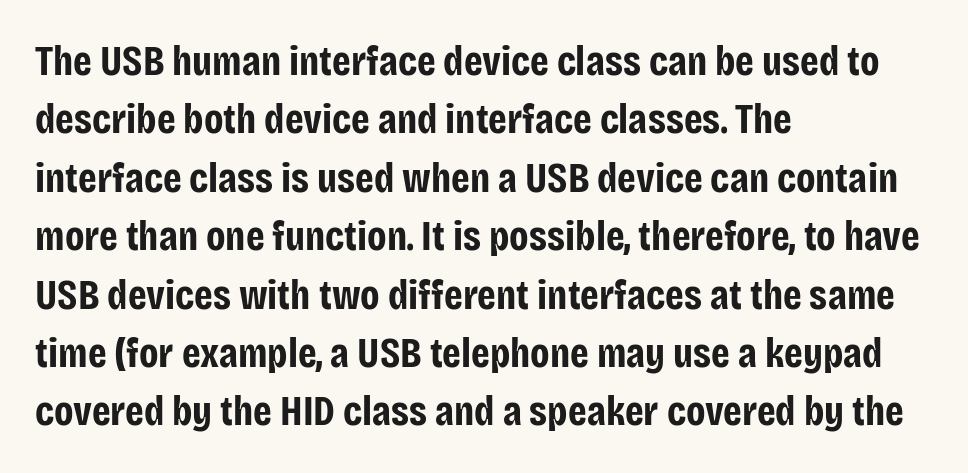
{"serif": "no", "italic": "no", "bold": "yes", "weight": "bold", "width": "condensed", "stroke_contrast": "low", "x_height": "large", "monospaced": "no", "underline": "no", "align": "left", "line_spacing": "normal", "line_spacing_ratio": 1.39, "letter_spacing": "normal", "letter_spacing_em": 0.0, "glyph_px": 42}
